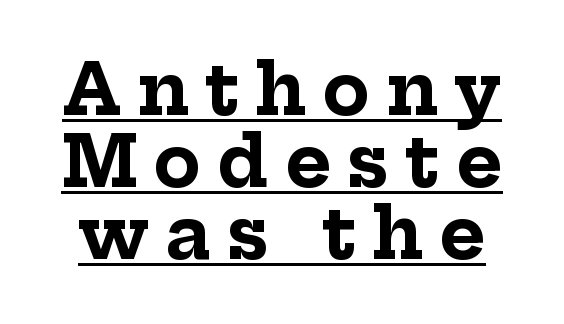
Ascenders rise straight up at ninety degrees. Successive baselines arrive quickly, one right under another. The typesetter has applied underlining to the passage shown. Heavy-handed strokes throughout: this text is bold.
